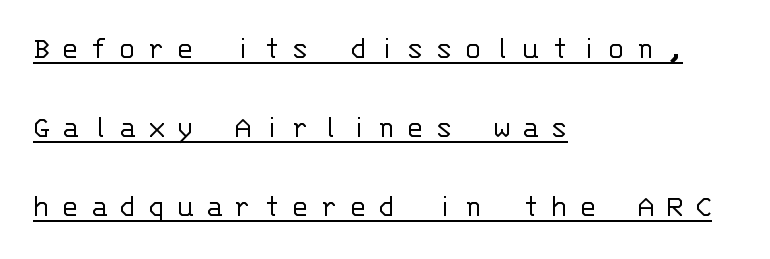
Descenders here cross a horizontal rule under the line. Substantial extra tracking has been applied to these lines. Line starts are locked; line ends wander. Posture: upright roman. Leading: increased.
